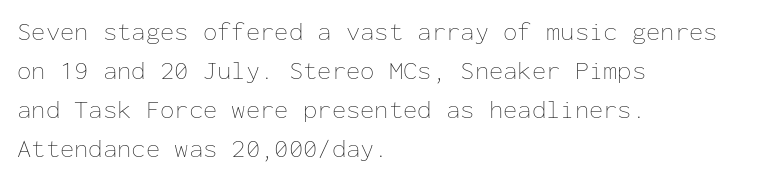
The image shows 26 px text type, upright; set left-aligned, normal line spacing (1.5x), normal letter spacing, not underlined.
